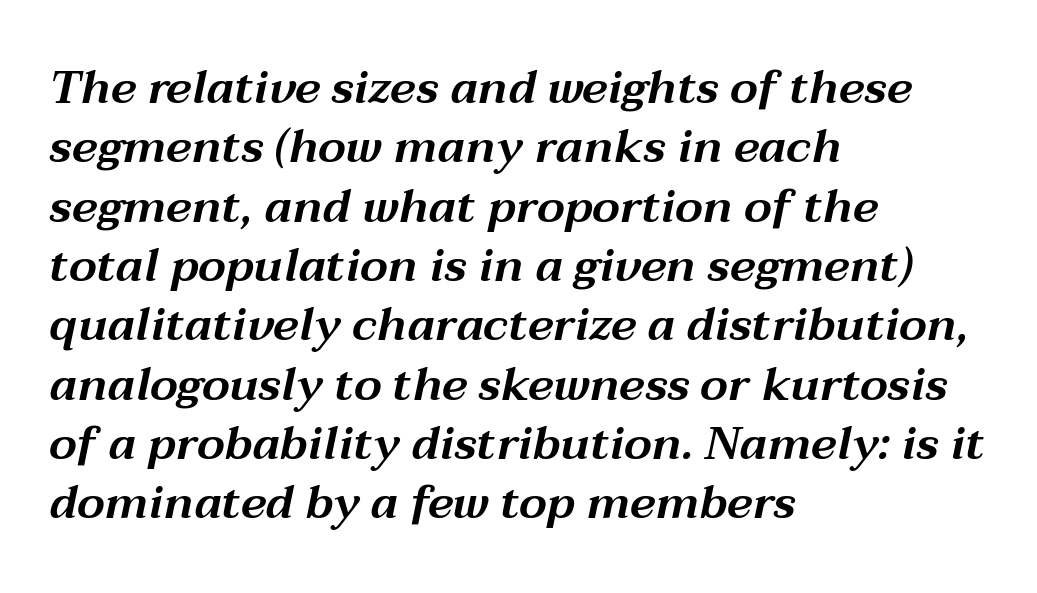
{"italic": "yes", "lean": "right", "slant_degrees": 12, "width": "wide", "stroke_contrast": "medium", "x_height": "medium", "monospaced": "no", "underline": "no", "align": "left", "line_spacing": "normal", "line_spacing_ratio": 1.29, "letter_spacing": "normal", "letter_spacing_em": 0.0, "glyph_px": 46}
